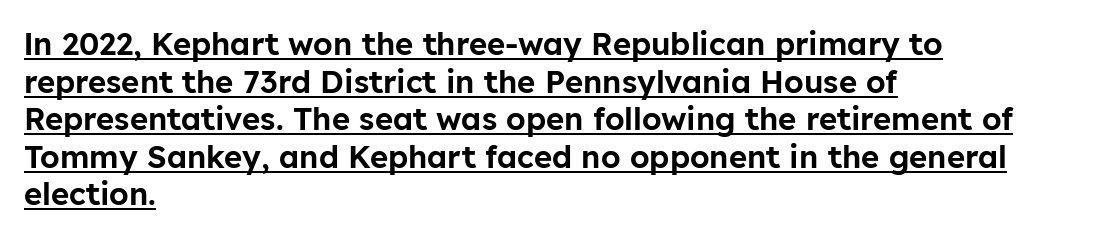
Q: Is the text italic (slanted)? A: No, it is upright.
Q: Is the typeface a serif or a sans-serif typeface? A: Sans-serif.
Q: Is the text underlined? A: Yes.
Q: How is the paragraph aligned? A: Left-aligned.
Q: Is the spacing between letters normal or unusually wide? A: Normal.
Q: Width (condensed, normal, or wide)? A: Normal.
Q: Stroke contrast? A: Low.
Q: x-height? A: Medium.
Q: Monospaced? A: No.
